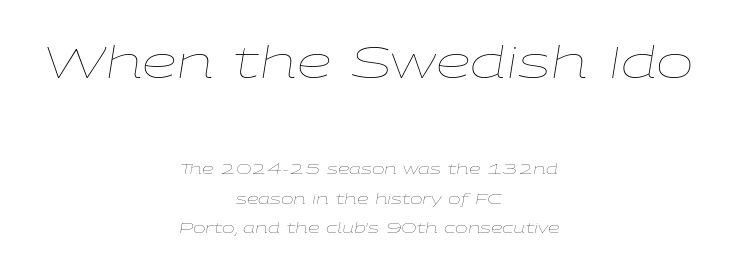
{"italic": "yes", "lean": "right", "slant_degrees": 9, "bold": "no", "weight": "thin", "width": "wide", "stroke_contrast": "low", "x_height": "medium", "monospaced": "no", "underline": "no", "align": "center", "line_spacing": "loose", "line_spacing_ratio": 1.98, "letter_spacing": "normal", "letter_spacing_em": 0.0, "larger_block": "first", "size_ratio": 3.0, "glyph_px": 45}
